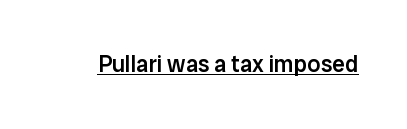
Q: Is the text bold? A: Semi-bold.
Q: Is the text italic (slanted)? A: No, it is upright.
Q: Is the text underlined? A: Yes.
Q: Is the spacing between letters normal or unusually wide? A: Normal.
